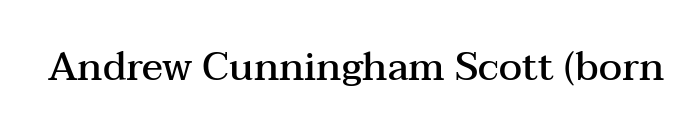
The image shows 39 px semibold, wide serif type, upright; set normal letter spacing, not underlined; medium stroke contrast and a medium x-height.
